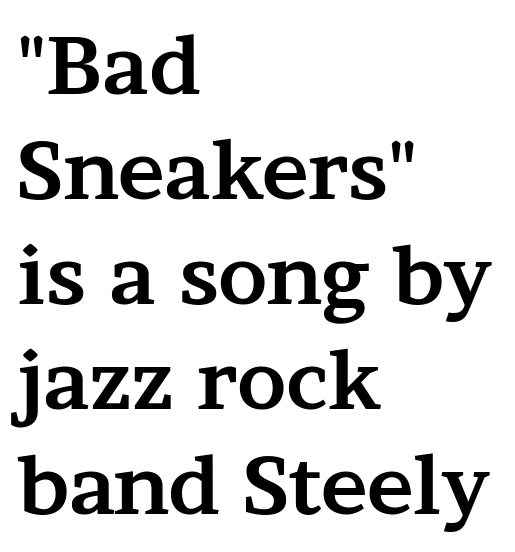
This rendering features lettering with no underline. The type is set solid horizontally, with unmodified tracking. To sum up the face: it has serifs. In terms of posture, this sample is upright.
